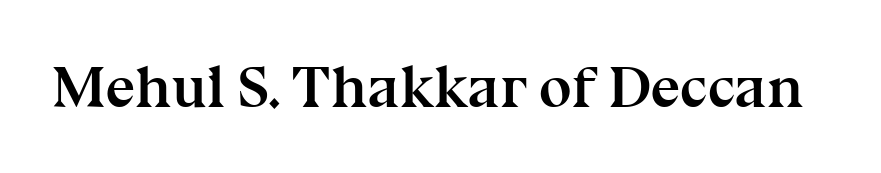
Upright lettering throughout. These lines keep a tight, regular rhythm from letter to letter. Serif or sans? Serif — the stroke terminals have little feet. Type without underlining. Think of a printed novel: that variable character pitch is what you see here. Notice how thick the strokes are: this is what a full bold looks like.
